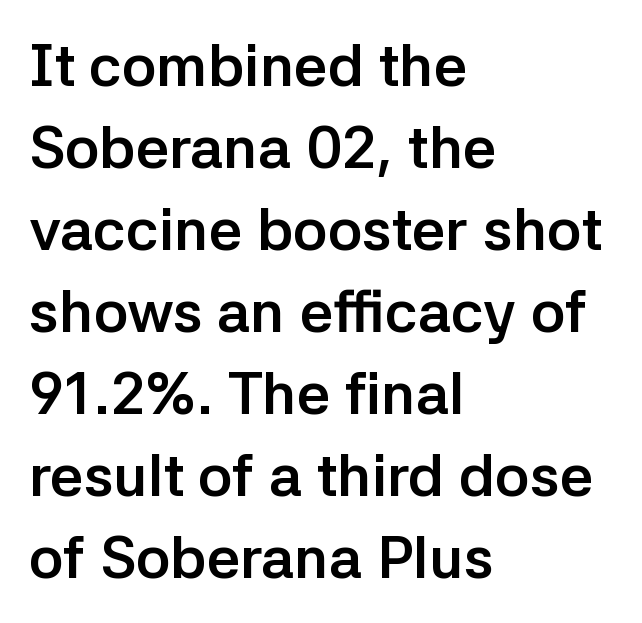
The image shows 59 px semibold sans-serif type, upright; set left-aligned, normal line spacing (1.39x), normal letter spacing, not underlined; low stroke contrast and a medium x-height.
